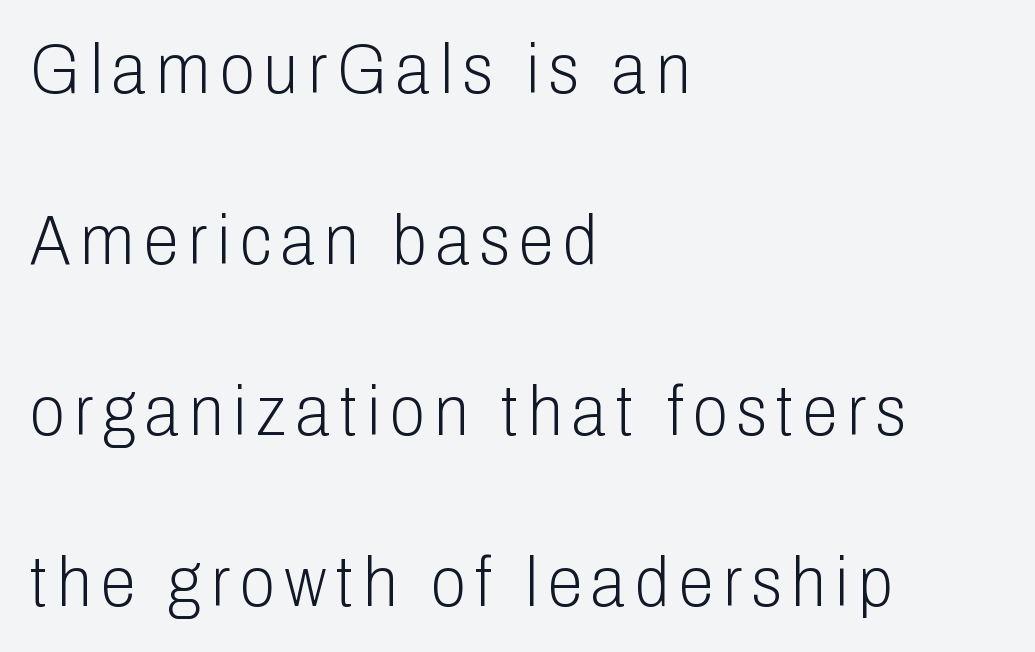
The image shows 71 px light, condensed sans-serif type, upright; set left-aligned, loose line spacing (2.41x), not underlined; low stroke contrast and a medium x-height.
